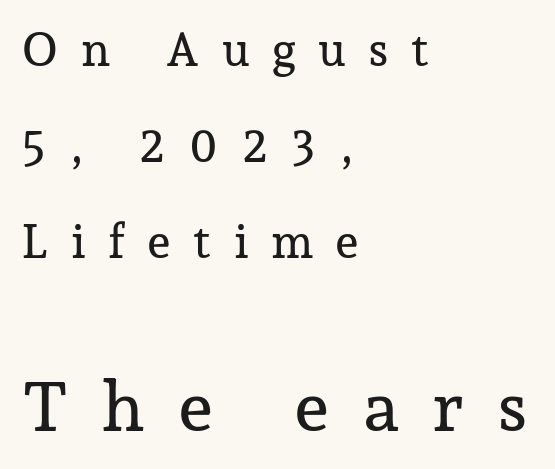
Q: Is the text italic (slanted)? A: No, it is upright.
Q: Is the typeface a serif or a sans-serif typeface? A: Serif.
Q: Is the text underlined? A: No.
Q: How is the paragraph aligned? A: Left-aligned.
Q: Is the spacing between letters normal or unusually wide? A: Unusually wide.
Q: Is the spacing between lines tight, normal or loose? A: Loose.
Q: Which block of text is set in a larger size, the first (top) or the second (bottom)? A: The second (bottom) one.
Q: Width (condensed, normal, or wide)? A: Normal.
Q: Stroke contrast? A: Low.
Q: x-height? A: Medium.
Q: Monospaced? A: No.
